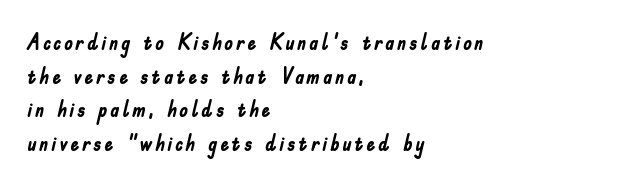
{"bold": "yes", "underline": "no", "align": "left", "line_spacing": "normal", "line_spacing_ratio": 1.53, "glyph_px": 22}
